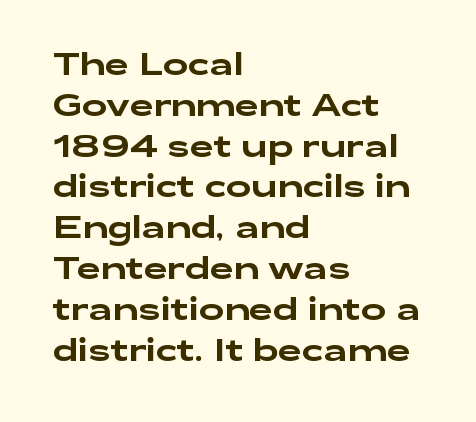
Q: Is the text italic (slanted)? A: No, it is upright.
Q: Is the typeface a serif or a sans-serif typeface? A: Sans-serif.
Q: Is the text underlined? A: No.
Q: How is the paragraph aligned? A: Left-aligned.
Q: Is the spacing between letters normal or unusually wide? A: Normal.
Q: Is the spacing between lines tight, normal or loose? A: Normal.
Q: Width (condensed, normal, or wide)? A: Wide.
Q: Stroke contrast? A: Low.
Q: x-height? A: Medium.
Q: Monospaced? A: No.
